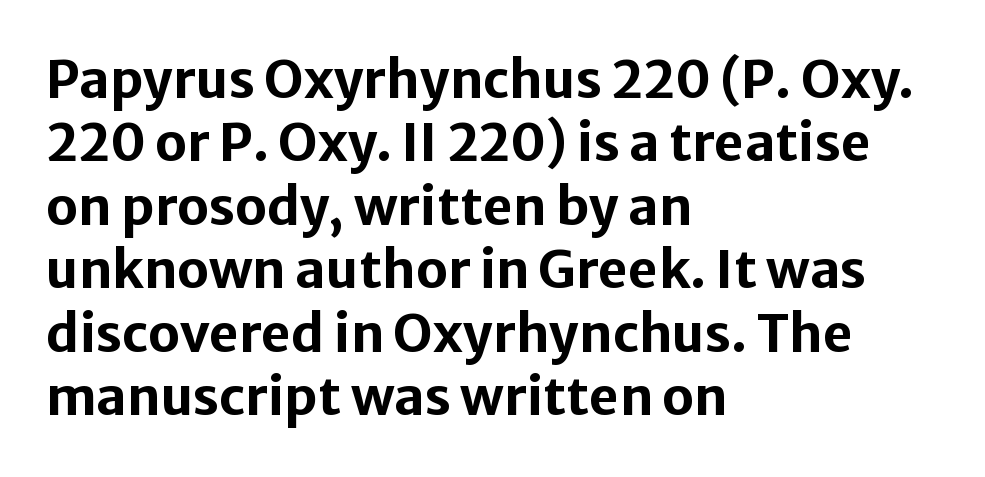
Q: Is the text bold? A: Yes.
Q: Is the text italic (slanted)? A: No, it is upright.
Q: Is the typeface a serif or a sans-serif typeface? A: Sans-serif.
Q: Is the text underlined? A: No.
Q: How is the paragraph aligned? A: Left-aligned.
Q: Is the spacing between letters normal or unusually wide? A: Normal.
Q: Width (condensed, normal, or wide)? A: Normal.
Q: Stroke contrast? A: Low.
Q: x-height? A: Medium.
Q: Monospaced? A: No.
